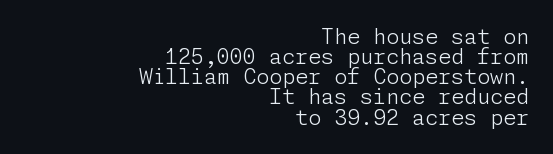
The image shows 21 px text type, upright; set right-aligned, tight line spacing (0.96x), normal letter spacing, not underlined.
